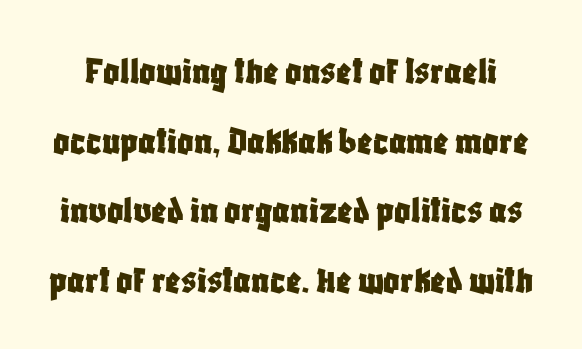
Q: Is the text italic (slanted)? A: No, it is upright.
Q: Is the typeface a serif or a sans-serif typeface? A: Sans-serif.
Q: Is the text underlined? A: No.
Q: Is the spacing between letters normal or unusually wide? A: Normal.
Q: Width (condensed, normal, or wide)? A: Condensed.
Q: Stroke contrast? A: Low.
Q: x-height? A: Large.
Q: Monospaced? A: No.
